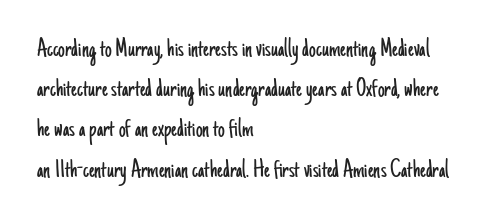
The image shows 27 px text type, upright; set left-aligned, normal line spacing (1.49x), normal letter spacing, not underlined.
